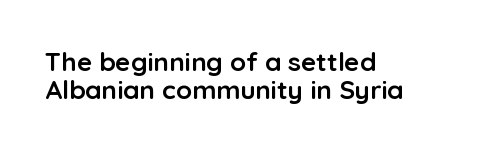
The lines are quadded left. Very little white space separates one row of letters from the next. Is there any slant? The stems are plumb. These lines keep a tight, regular rhythm from letter to letter.
